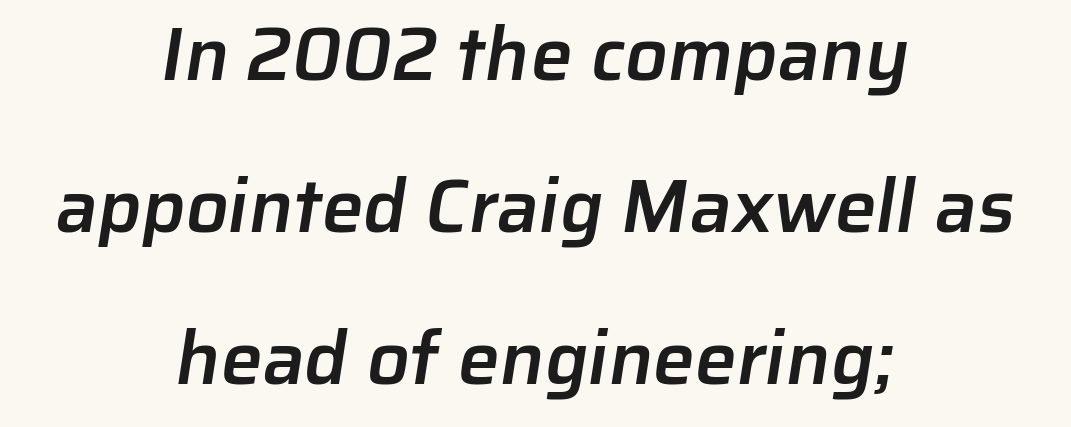
{"serif": "no", "bold": "semi", "weight": "semibold", "width": "normal", "stroke_contrast": "low", "x_height": "medium", "monospaced": "no", "underline": "no", "align": "center", "line_spacing": "loose", "line_spacing_ratio": 2.03, "letter_spacing": "normal", "letter_spacing_em": 0.0, "glyph_px": 75}
